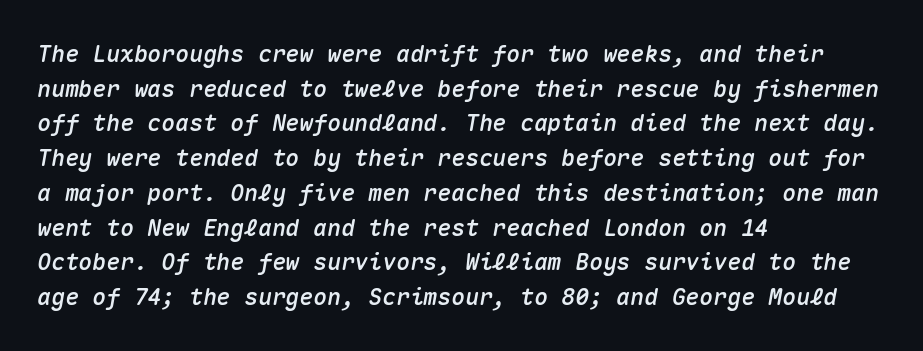
The image shows 23 px text type, italic (leaning right); set left-aligned, normal line spacing (1.51x), normal letter spacing, not underlined.
